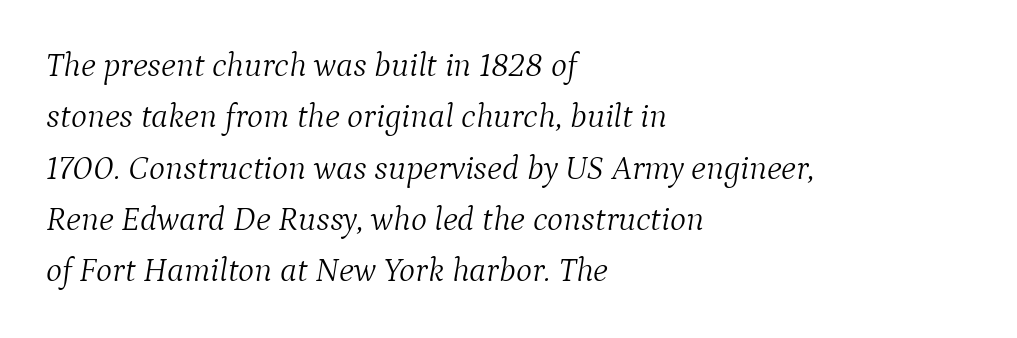
The image shows 34 px light serif type, italic (leaning right); set left-aligned, normal line spacing (1.51x), normal letter spacing, not underlined; medium stroke contrast and a medium x-height.
